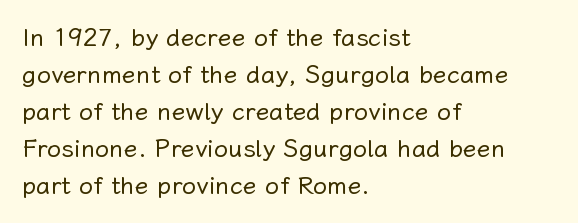
The image shows 25 px text type, upright; set left-aligned, normal line spacing (1.48x), normal letter spacing, not underlined.
